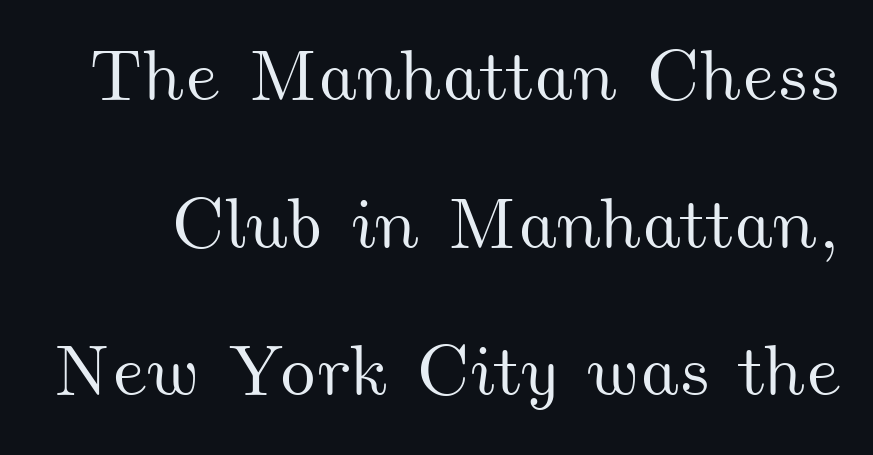
The image shows 72 px wide type; set loose line spacing (2.05x), normal letter spacing, not underlined; medium stroke contrast and a small x-height.
